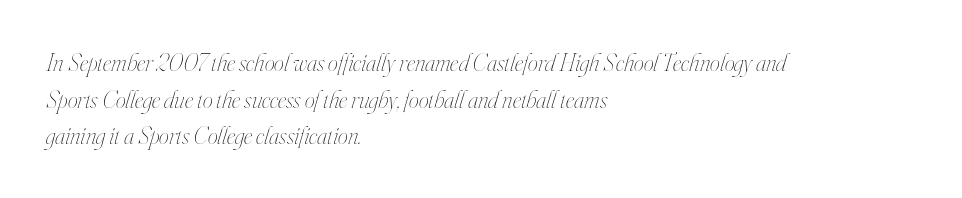
{"italic": "yes", "lean": "right", "slant_degrees": 16, "bold": "no", "underline": "no", "align": "left", "line_spacing": "normal", "line_spacing_ratio": 1.47, "letter_spacing": "normal", "letter_spacing_em": 0.0, "glyph_px": 25}
